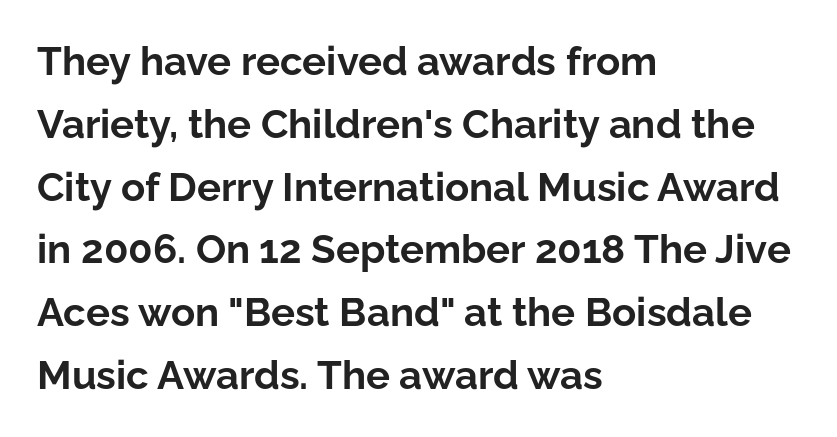
Reading down the block, your eye returns to a fixed left position each line. The glyphs have the mass of a bold cut. The rendering uses a moderate line-height, typical for paragraphs. It's the straight-up-and-down kind of type. Regarding serifs, this sample does without them. Tracking here is standard; glyphs follow each other at the usual distance.
